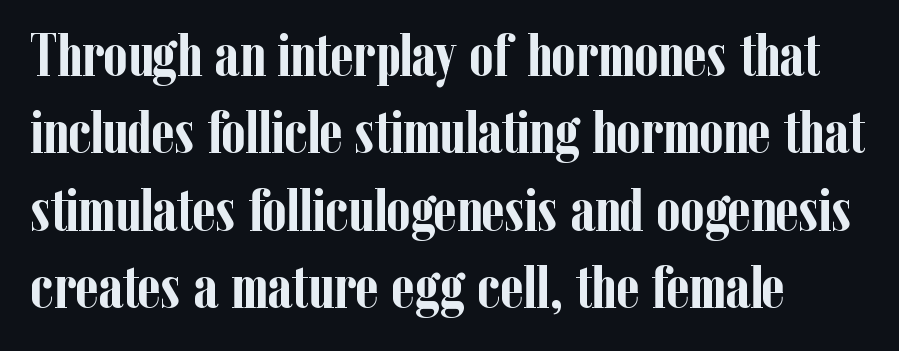
Q: Is the text bold? A: Yes.
Q: Is the text italic (slanted)? A: No, it is upright.
Q: Is the typeface a serif or a sans-serif typeface? A: Serif.
Q: Is the text underlined? A: No.
Q: Is the spacing between letters normal or unusually wide? A: Normal.
Q: Is the spacing between lines tight, normal or loose? A: Normal.
Q: Width (condensed, normal, or wide)? A: Condensed.
Q: Stroke contrast? A: Low.
Q: x-height? A: Medium.
Q: Monospaced? A: No.
